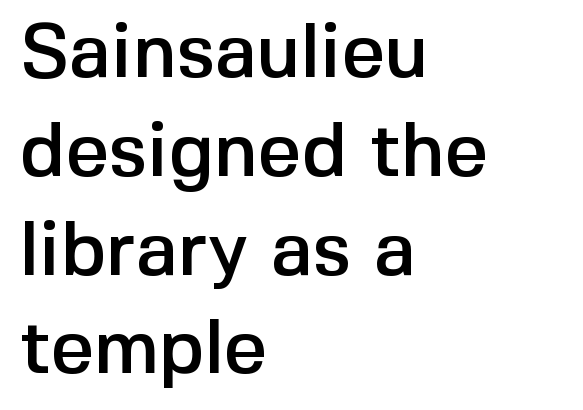
{"serif": "no", "italic": "no", "width": "normal", "x_height": "medium", "monospaced": "no", "underline": "no", "align": "left", "line_spacing": "normal", "line_spacing_ratio": 1.3, "letter_spacing": "normal", "letter_spacing_em": 0.0, "glyph_px": 76}
